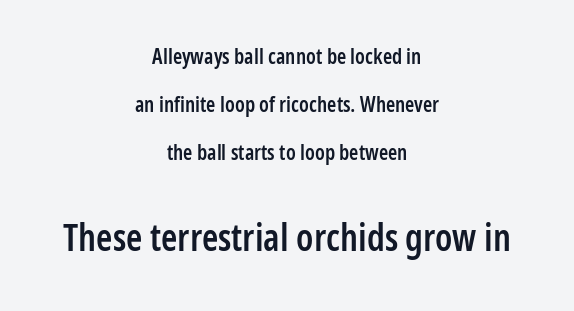
The image shows 37 px semibold, condensed sans-serif type, upright; set centered, loose line spacing (2.28x), normal letter spacing, not underlined; the second (bottom) block is 1.76x larger; low stroke contrast and a medium x-height.
